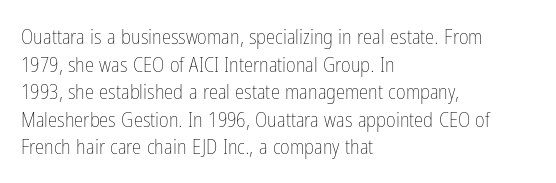
Teacher's note: observe the even left margin — that is flush-left alignment. The line texture is even and compact thanks to regular tracking. The lettering stays uniformly vertical, giving the passage a roman look. The baseline area is clear.
